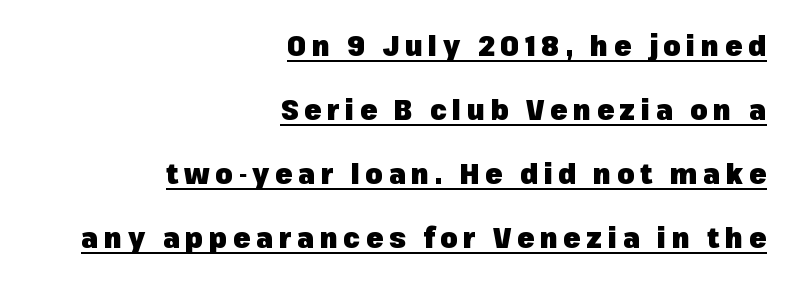
The letters stand straight up with perfectly vertical stems. Caption: multi-line text, flush right, ragged left. Students, this is bold: see how much ink each stroke carries. The rendering uses a large line-height, opening up the rows.
